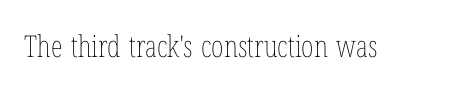
Q: Is the text bold? A: No.
Q: Is the text italic (slanted)? A: No, it is upright.
Q: Is the text underlined? A: No.
Q: Is the spacing between letters normal or unusually wide? A: Normal.
Q: Width (condensed, normal, or wide)? A: Condensed.
Q: Stroke contrast? A: Low.
Q: x-height? A: Medium.
Q: Monospaced? A: No.
